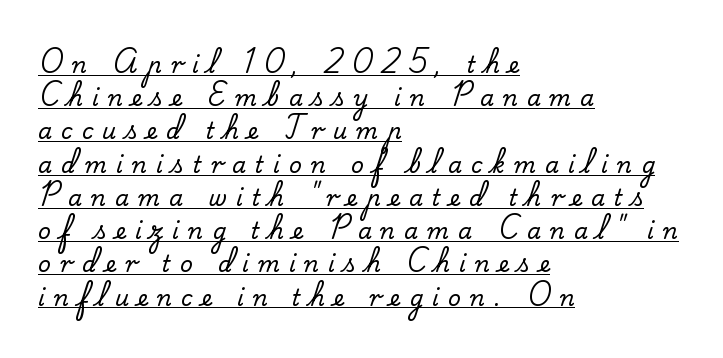
Q: Is the text italic (slanted)? A: Yes.
Q: Is the text underlined? A: Yes.
Q: How is the paragraph aligned? A: Left-aligned.
Q: Is the spacing between letters normal or unusually wide? A: Unusually wide.
Q: Is the spacing between lines tight, normal or loose? A: Normal.
